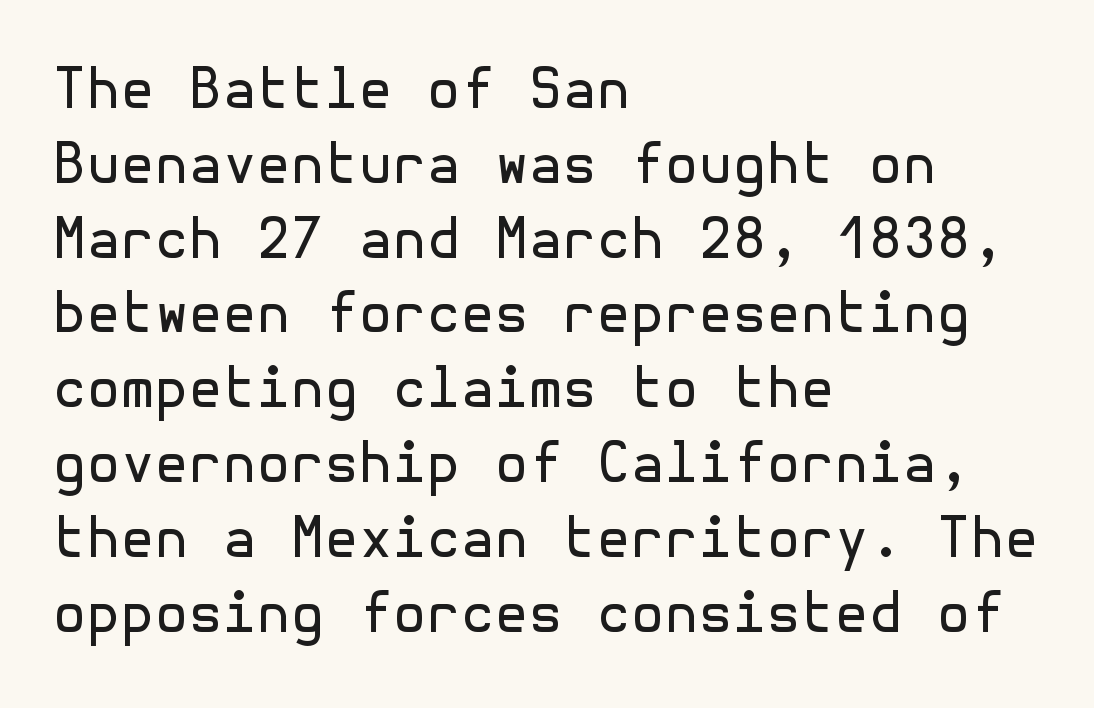
The image shows 55 px regular-weight sans-serif type, upright; set left-aligned, normal line spacing (1.36x), normal letter spacing, not underlined; a medium x-height.
